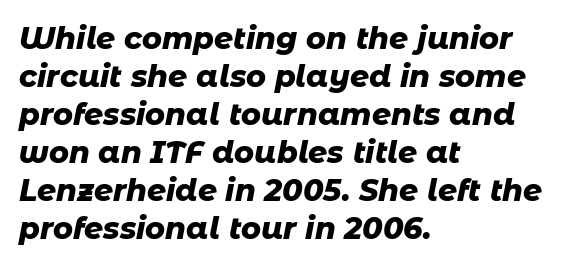
{"italic": "yes", "lean": "right", "slant_degrees": 11, "bold": "yes", "weight": "heavy", "width": "normal", "stroke_contrast": "low", "x_height": "medium", "monospaced": "no", "underline": "no", "align": "left", "line_spacing": "normal", "line_spacing_ratio": 1.27, "letter_spacing": "normal", "letter_spacing_em": 0.0, "glyph_px": 30}
